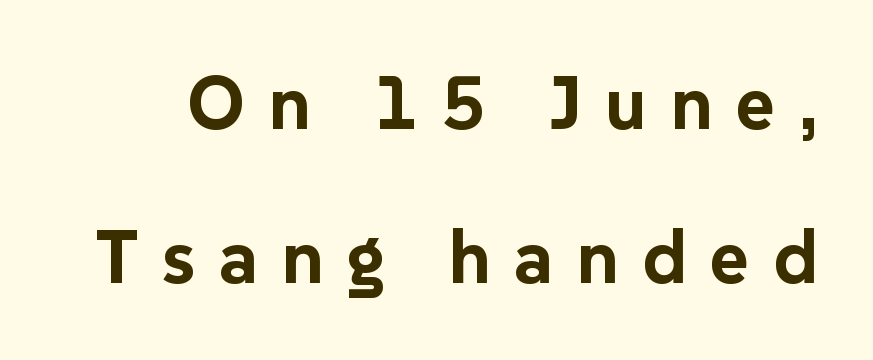
Anything drawn beneath the words? Only blank space. When letters stand straight like this, we call the style roman or upright. Proportional: the letters do not fall into vertical columns. The tracking reads as deliberately expanded to a designer's eye. You could fit nearly another row in the gap between these rows. Grotesque or geometric, the face here clearly has no serifs.
